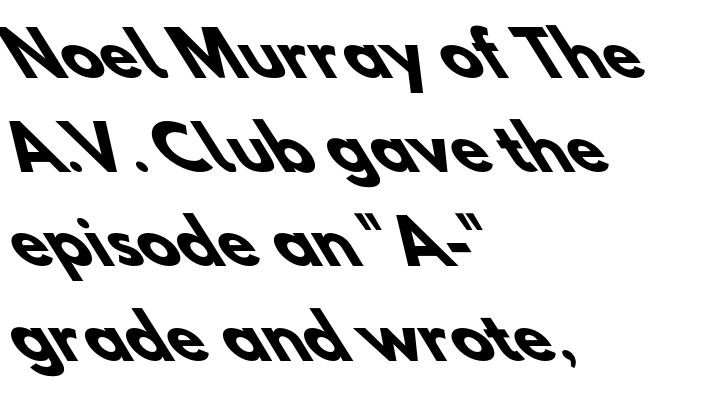
The image shows 60 px heavy sans-serif type; set left-aligned, normal line spacing (1.57x), normal letter spacing, not underlined; low stroke contrast and a small x-height.
